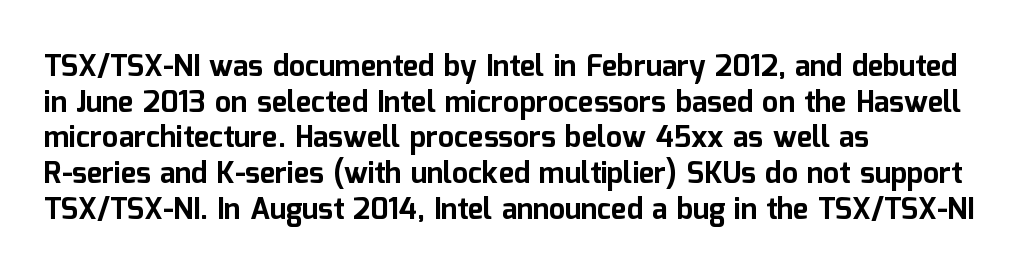
The space directly below the letters is spotless. Students, note that the glyphs here touch the page at normal intervals. On the weight axis this lands at bold, roughly 700. Character widths vary here, with narrow letters taking less room than wide ones. The typography opts for an upright posture over an oblique one. The typesetter chose a ragged-right arrangement here.
